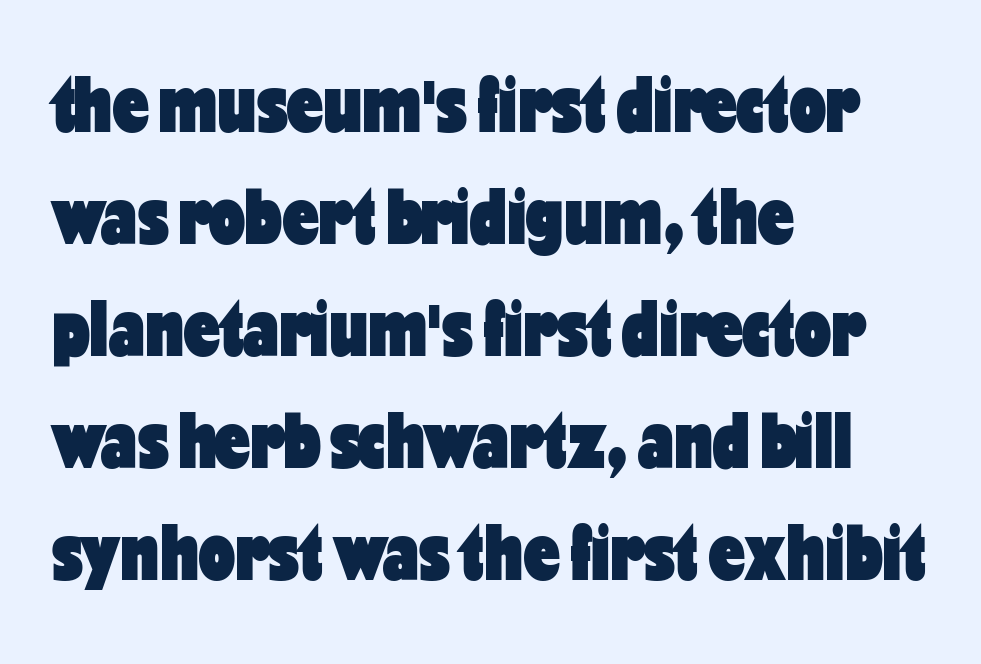
Typographically, this falls in the sans-serif category. The block of text has a typical density, with ordinary space between rows. Rendered with straight, roman letterforms. Lines of text with bare space underneath.
